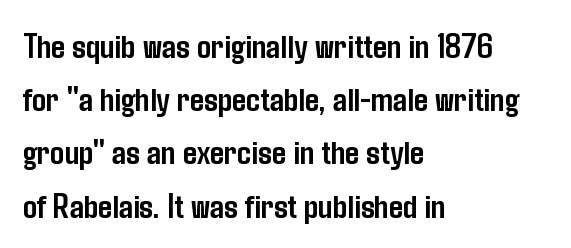
Q: Is the text bold? A: Yes.
Q: Is the text italic (slanted)? A: No, it is upright.
Q: Is the typeface a serif or a sans-serif typeface? A: Sans-serif.
Q: Is the text underlined? A: No.
Q: How is the paragraph aligned? A: Left-aligned.
Q: Is the spacing between letters normal or unusually wide? A: Normal.
Q: Is the spacing between lines tight, normal or loose? A: Normal.
Q: Width (condensed, normal, or wide)? A: Condensed.
Q: Stroke contrast? A: Low.
Q: x-height? A: Medium.
Q: Monospaced? A: No.
